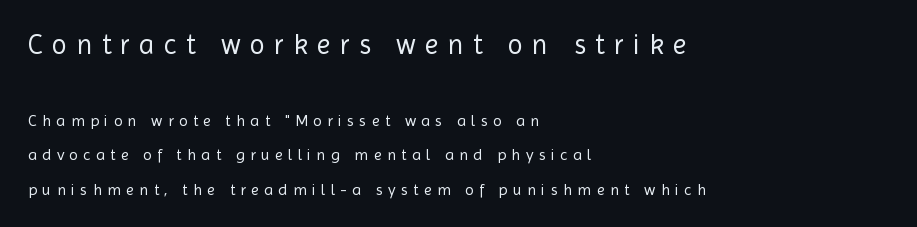
The image shows 28 px regular-weight sans-serif type, upright; set left-aligned, loose line spacing (2.16x), unusually wide letter spacing (+0.33 em), not underlined; the first (top) block is 1.75x larger; a medium x-height.
